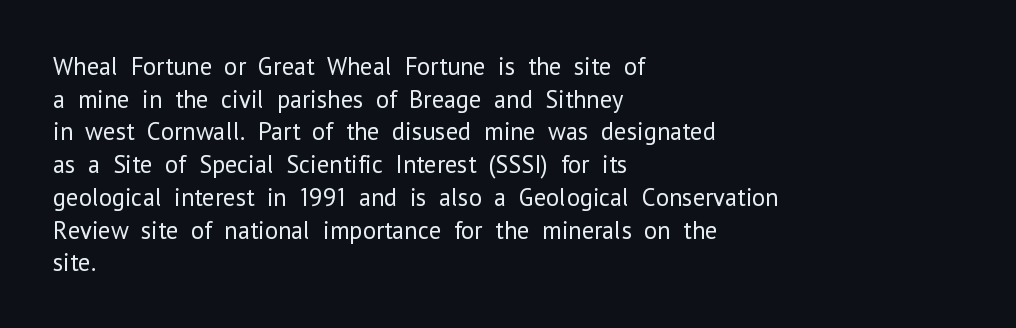
The image shows 25 px text type, upright; set left-aligned, normal line spacing (1.31x), normal letter spacing, not underlined.
